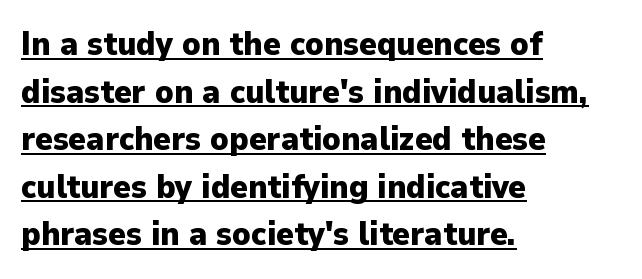
Q: Is the text bold? A: Yes.
Q: Is the text italic (slanted)? A: No, it is upright.
Q: Is the typeface a serif or a sans-serif typeface? A: Sans-serif.
Q: Is the text underlined? A: Yes.
Q: How is the paragraph aligned? A: Left-aligned.
Q: Is the spacing between letters normal or unusually wide? A: Normal.
Q: Is the spacing between lines tight, normal or loose? A: Normal.
Q: Width (condensed, normal, or wide)? A: Normal.
Q: Stroke contrast? A: Low.
Q: x-height? A: Medium.
Q: Monospaced? A: No.
